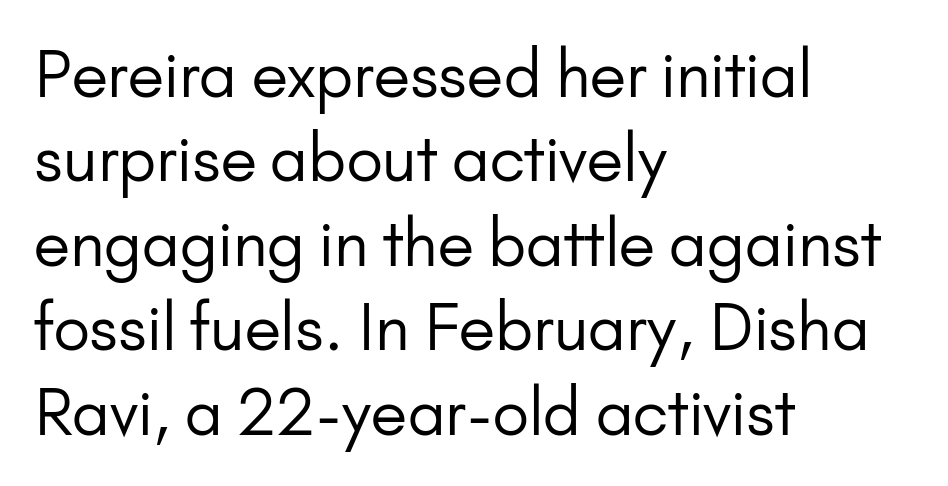
{"serif": "no", "italic": "no", "bold": "no", "weight": "regular", "width": "normal", "stroke_contrast": "low", "x_height": "small", "monospaced": "no", "underline": "no", "align": "left", "line_spacing": "normal", "line_spacing_ratio": 1.34, "letter_spacing": "normal", "letter_spacing_em": 0.0, "glyph_px": 63}
